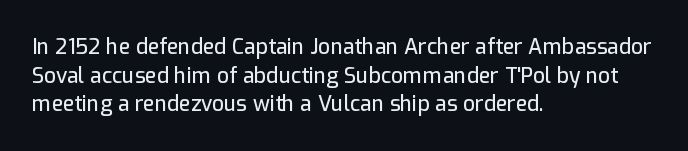
The rendering keeps characters at their native spacing. Does the lettering tilt? It doesn't — this is upright. Descender tails drop into unmarked territory. The lines sit at an ordinary, default distance from one another. One-word summary of the alignment: left.
